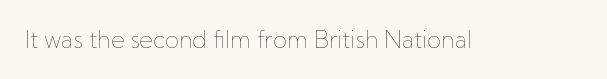
Q: Is the text bold? A: No.
Q: Is the text italic (slanted)? A: No, it is upright.
Q: Is the text underlined? A: No.
Q: Is the spacing between letters normal or unusually wide? A: Normal.
